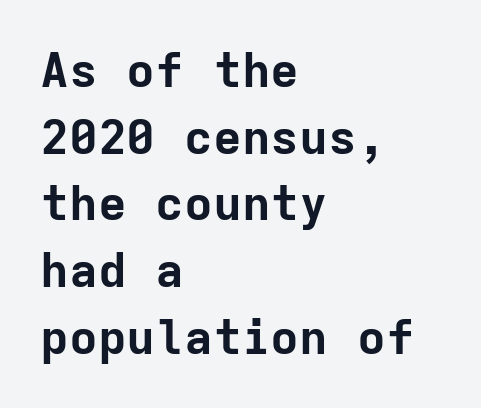
The image shows 48 px bold sans-serif type, upright, monospaced; set left-aligned, normal line spacing (1.39x), normal letter spacing, not underlined; low stroke contrast and a medium x-height.
